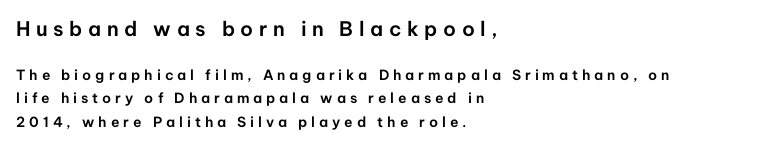
Q: Is the text italic (slanted)? A: No, it is upright.
Q: Is the text underlined? A: No.
Q: How is the paragraph aligned? A: Left-aligned.
Q: Is the spacing between letters normal or unusually wide? A: Unusually wide.
Q: Is the spacing between lines tight, normal or loose? A: Normal.
Q: Which block of text is set in a larger size, the first (top) or the second (bottom)? A: The first (top) one.
